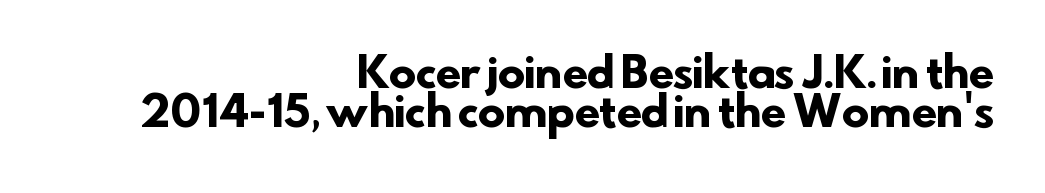
The image shows 41 px heavy sans-serif type; set right-aligned, tight line spacing (0.95x), normal letter spacing, not underlined; low stroke contrast and a small x-height.
